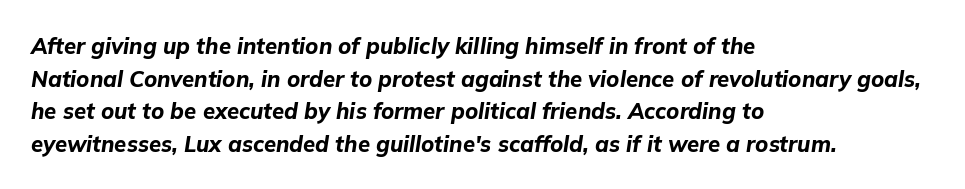
{"italic": "yes", "lean": "right", "slant_degrees": 9, "bold": "yes", "underline": "no", "align": "left", "line_spacing": "normal", "line_spacing_ratio": 1.48, "letter_spacing": "normal", "letter_spacing_em": 0.0, "glyph_px": 22}
